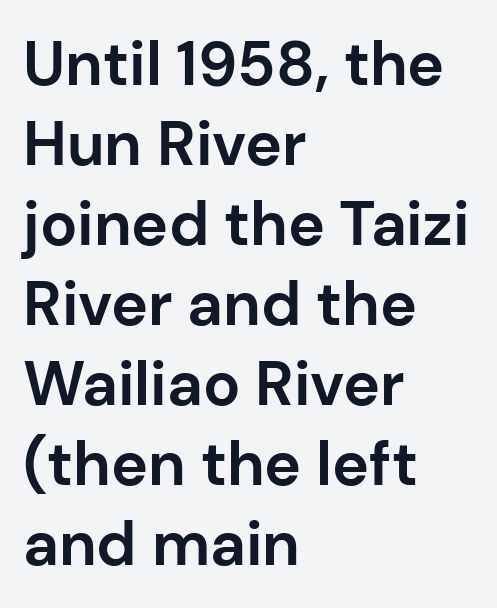
Q: Is the text bold? A: Yes.
Q: Is the text italic (slanted)? A: No, it is upright.
Q: Is the typeface a serif or a sans-serif typeface? A: Sans-serif.
Q: Is the text underlined? A: No.
Q: How is the paragraph aligned? A: Left-aligned.
Q: Is the spacing between letters normal or unusually wide? A: Normal.
Q: Is the spacing between lines tight, normal or loose? A: Normal.
Q: Width (condensed, normal, or wide)? A: Normal.
Q: Stroke contrast? A: Low.
Q: x-height? A: Medium.
Q: Monospaced? A: No.
